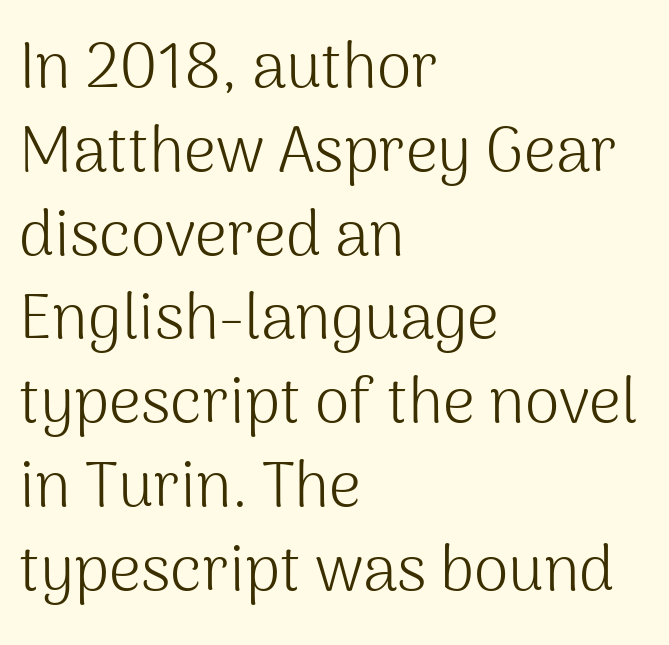
The face used here is proportionally spaced, like ordinary book or web type. Posture: upright roman. How are the letters spaced? Ordinarily, with no added tracking. No heavy texture on the line: the type isn't bold. Which margin do the lines hug? The left one — the right edge is uneven.
